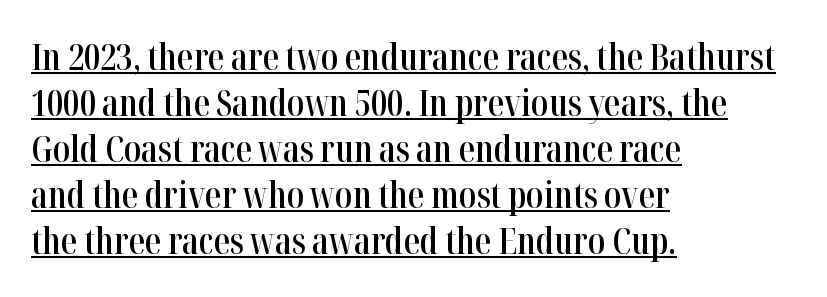
{"serif": "yes", "italic": "no", "bold": "semi", "weight": "semibold", "width": "condensed", "stroke_contrast": "high", "x_height": "medium", "monospaced": "no", "underline": "yes", "align": "left", "line_spacing": "normal", "line_spacing_ratio": 1.28, "letter_spacing": "normal", "letter_spacing_em": 0.0, "glyph_px": 36}
